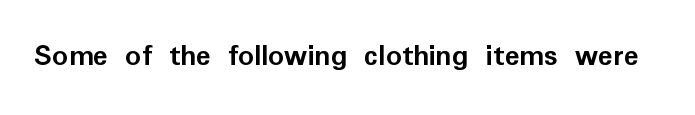
The image shows 31 px semibold sans-serif type, upright; set normal letter spacing, not underlined; low stroke contrast and a medium x-height.
